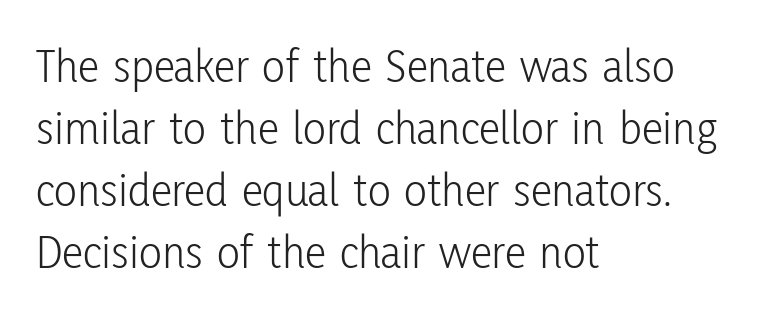
Q: Is the text bold? A: No.
Q: Is the text italic (slanted)? A: No, it is upright.
Q: Is the typeface a serif or a sans-serif typeface? A: Sans-serif.
Q: Is the text underlined? A: No.
Q: How is the paragraph aligned? A: Left-aligned.
Q: Is the spacing between letters normal or unusually wide? A: Normal.
Q: Is the spacing between lines tight, normal or loose? A: Normal.
Q: Width (condensed, normal, or wide)? A: Condensed.
Q: Stroke contrast? A: Low.
Q: x-height? A: Medium.
Q: Monospaced? A: No.
